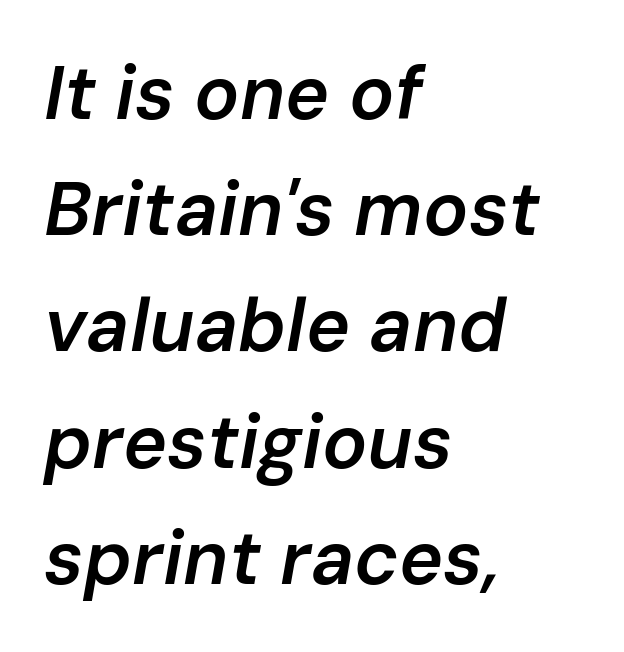
Proportional: the letters do not fall into vertical columns. Caption: semibold face, moderately heavy strokes. The ragged edge is on the right, which tells us the setting is flush left. The foot of each line stays bare and open. Default kerning and tracking; the words read as compact shapes.
